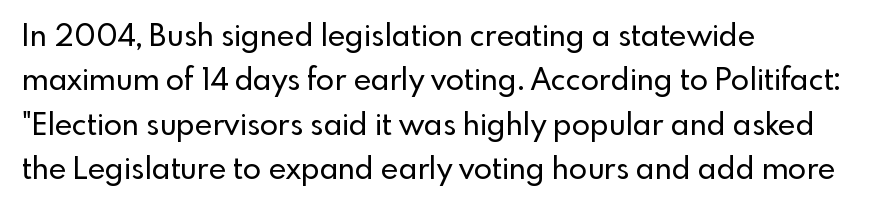
Q: Is the text italic (slanted)? A: No, it is upright.
Q: Is the typeface a serif or a sans-serif typeface? A: Sans-serif.
Q: Is the text underlined? A: No.
Q: How is the paragraph aligned? A: Left-aligned.
Q: Is the spacing between letters normal or unusually wide? A: Normal.
Q: Is the spacing between lines tight, normal or loose? A: Normal.
Q: Width (condensed, normal, or wide)? A: Normal.
Q: x-height? A: Small.
Q: Monospaced? A: No.
